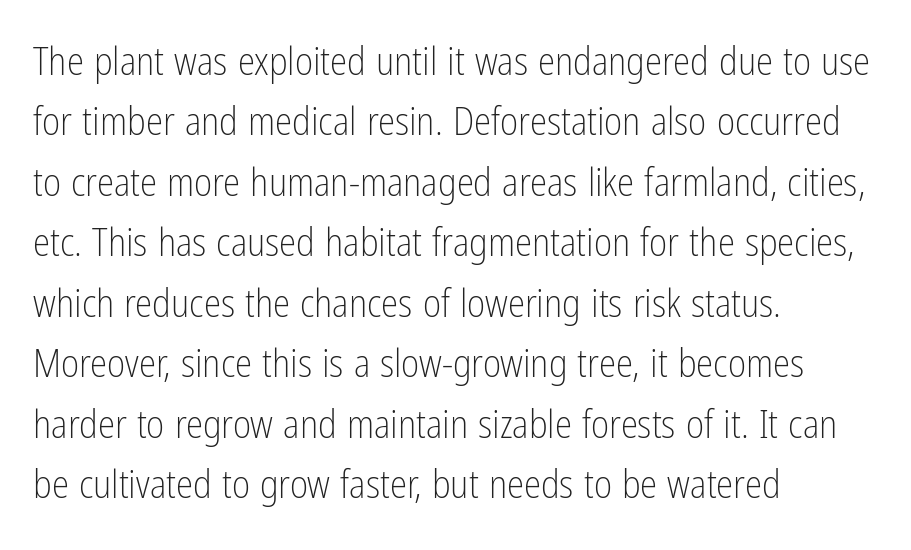
A typesetter would label this face a sans. Characters remain perfectly vertical along every line. Descenders are the only things crossing below the line. Horizontal alignment here is leftward, the default for most running prose. Summary of vertical rhythm: regular, with standard interline spacing.
